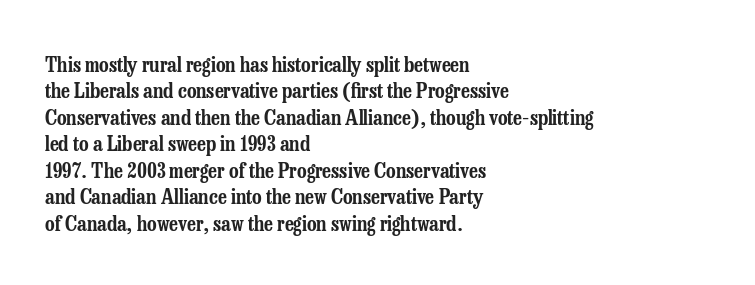
Q: Is the text italic (slanted)? A: No, it is upright.
Q: Is the text underlined? A: No.
Q: How is the paragraph aligned? A: Left-aligned.
Q: Is the spacing between letters normal or unusually wide? A: Normal.
Q: Is the spacing between lines tight, normal or loose? A: Normal.
